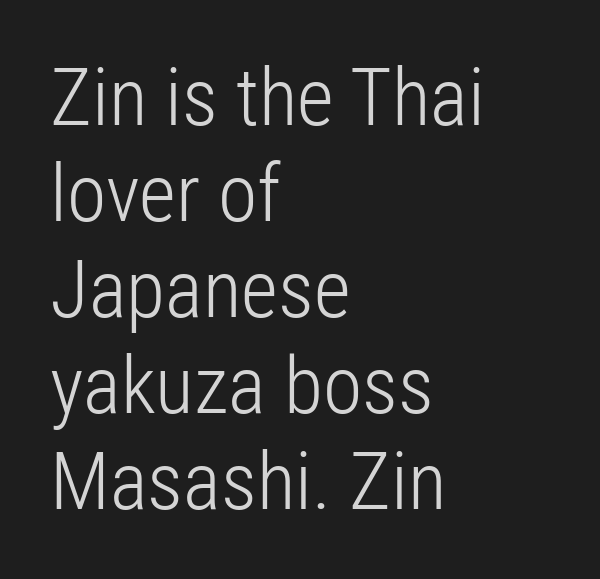
The type family on display is of the sans-serif kind. Spacing verdict: proportional, widths tailored to each character. Words float on clear page, feet unadorned. The paragraph has a hard left edge and a soft right edge. On a weight scale, this lands at 450 or below. The passage shown has conventional tracking throughout.
